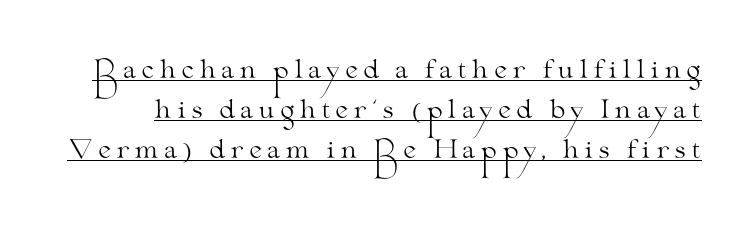
Honestly, the row spacing looks completely unremarkable. The typesetting does not lean heavy: it is not bold. Has an underline been added? It has. The font's upright variant was chosen for this text.
